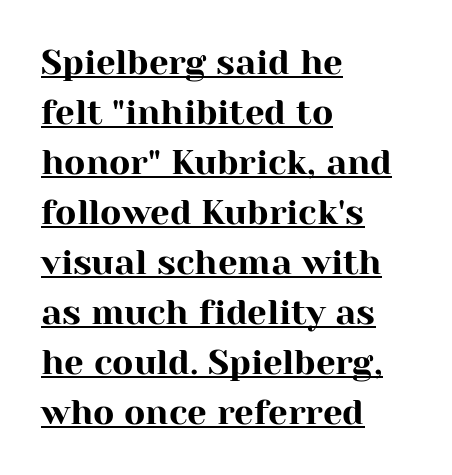
Unlike a clean sans, this face finishes its strokes with serifs. Regarding leading, the lines here are spaced in the standard way. Nothing unusual about the tracking: characters are spaced as the font intends. Here the designer chose a conventional face with non-uniform glyph widths.
